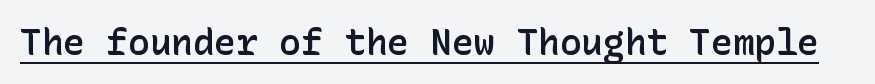
The image shows 36 px semibold sans-serif type, upright; set normal letter spacing, underlined; low stroke contrast and a medium x-height.
